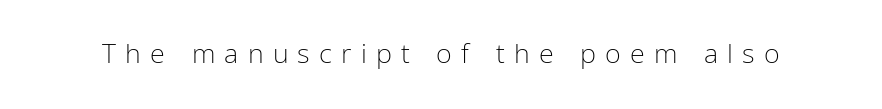
The image shows 27 px text type, upright; set unusually wide letter spacing (+0.34 em), not underlined.
